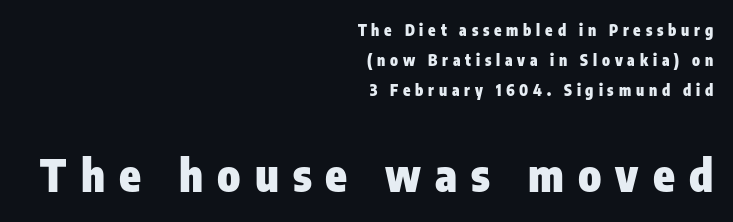
{"serif": "no", "italic": "no", "bold": "yes", "weight": "heavy", "width": "condensed", "stroke_contrast": "low", "x_height": "medium", "monospaced": "no", "underline": "no", "align": "right", "line_spacing": "loose", "line_spacing_ratio": 2.01, "letter_spacing": "wide", "letter_spacing_em": 0.32, "larger_block": "second", "size_ratio": 2.93, "glyph_px": 44}
